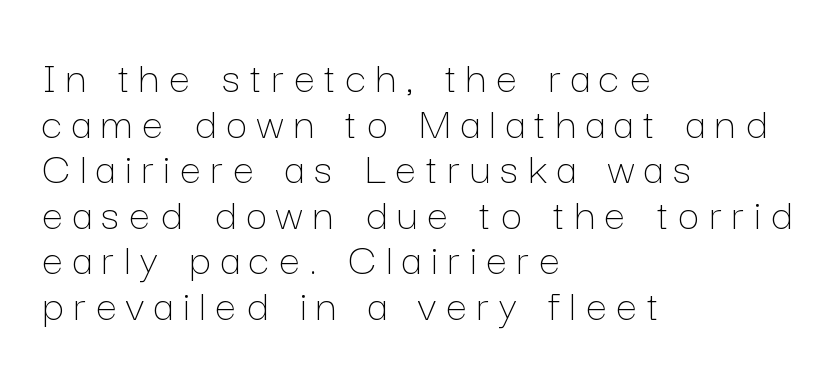
{"italic": "no", "bold": "no", "weight": "thin", "width": "normal", "stroke_contrast": "low", "x_height": "medium", "monospaced": "no", "underline": "no", "align": "left", "line_spacing": "tight", "line_spacing_ratio": 0.97, "letter_spacing": "wide", "letter_spacing_em": 0.21, "glyph_px": 47}
